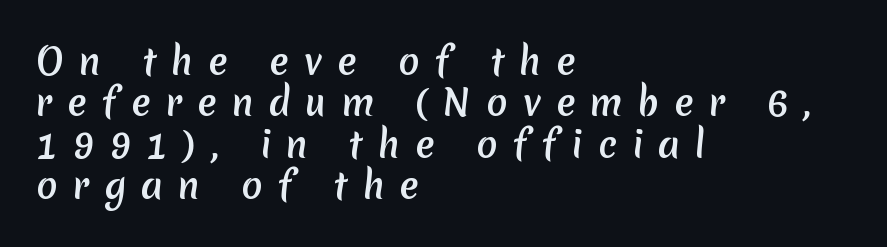
Q: Is the typeface a serif or a sans-serif typeface? A: Sans-serif.
Q: Is the text underlined? A: No.
Q: How is the paragraph aligned? A: Left-aligned.
Q: Is the spacing between letters normal or unusually wide? A: Unusually wide.
Q: Width (condensed, normal, or wide)? A: Normal.
Q: Stroke contrast? A: Medium.
Q: x-height? A: Medium.
Q: Monospaced? A: No.
